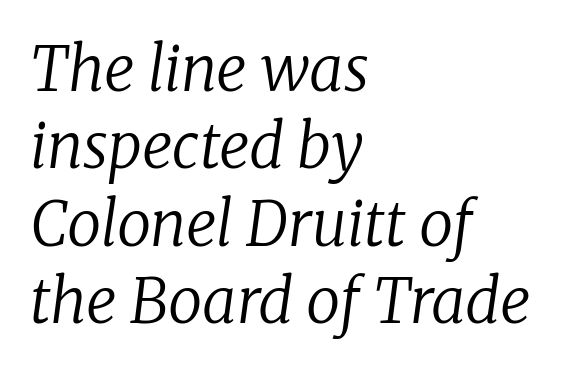
Notice how the stems are inclined rather than vertical — that's the hallmark of italics. You could not count columns in this text — the font is proportionally spaced. The lines in this sample share a left origin and differ only in where they stop. Small tapered or slab feet sit at the stroke ends, so this counts as serif. This rendering features lettering with no underline.
